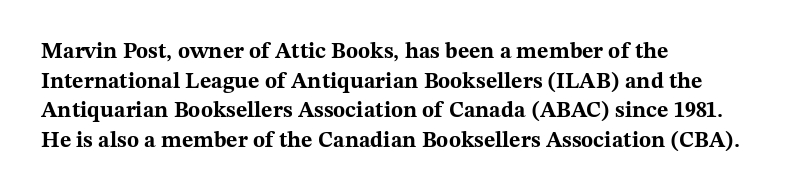
Q: Is the text bold? A: Yes.
Q: Is the text italic (slanted)? A: No, it is upright.
Q: Is the text underlined? A: No.
Q: How is the paragraph aligned? A: Left-aligned.
Q: Is the spacing between letters normal or unusually wide? A: Normal.
Q: Is the spacing between lines tight, normal or loose? A: Normal.
